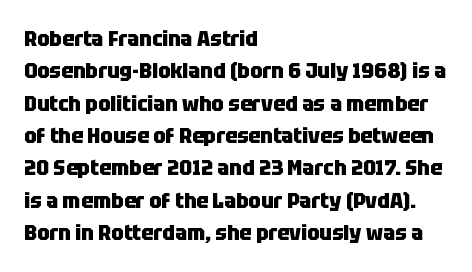
Q: Is the text bold? A: Yes.
Q: Is the text italic (slanted)? A: No, it is upright.
Q: Is the text underlined? A: No.
Q: How is the paragraph aligned? A: Left-aligned.
Q: Is the spacing between letters normal or unusually wide? A: Normal.
Q: Is the spacing between lines tight, normal or loose? A: Normal.
